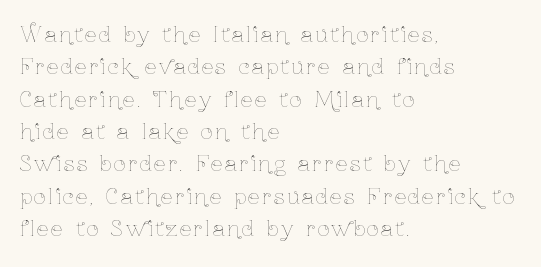
Q: Is the text bold? A: No.
Q: Is the text italic (slanted)? A: No, it is upright.
Q: Is the text underlined? A: No.
Q: How is the paragraph aligned? A: Left-aligned.
Q: Is the spacing between lines tight, normal or loose? A: Normal.
